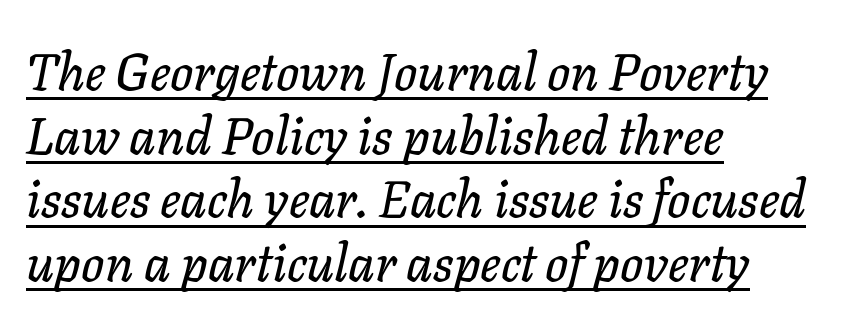
These lines sit exactly where default settings would place them. The face used here appears with an underline applied. Here the glyphs are tracked normally, forming tight word shapes. The text carries the slant typical of an italic or oblique font. Each line starts at the same left margin while the right side varies.
